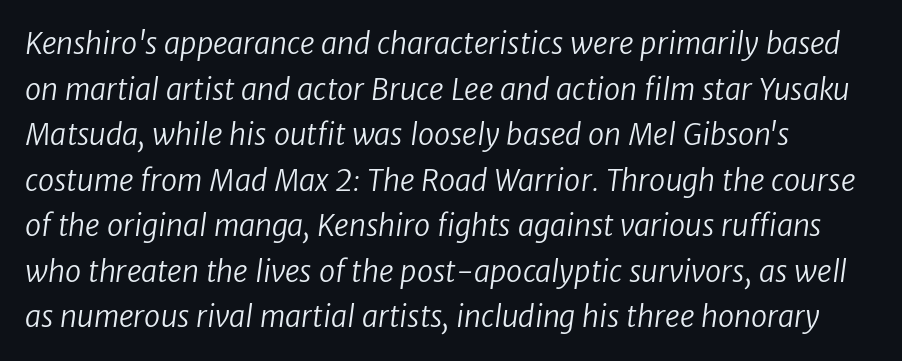
{"serif": "no", "bold": "no", "weight": "regular", "width": "normal", "stroke_contrast": "low", "x_height": "medium", "monospaced": "no", "underline": "no", "align": "left", "line_spacing": "normal", "line_spacing_ratio": 1.57, "letter_spacing": "normal", "letter_spacing_em": 0.0, "glyph_px": 29}
